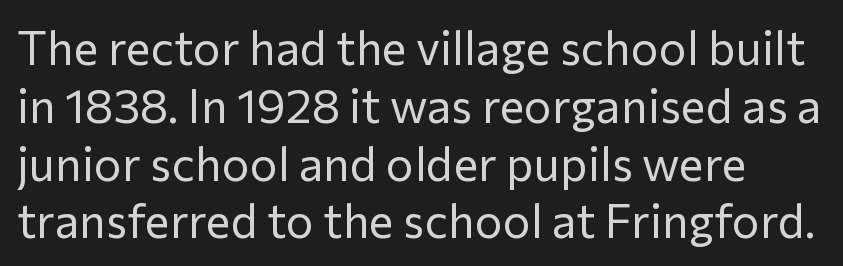
The image shows 47 px regular-weight sans-serif type, upright; set line spacing 1.23x, normal letter spacing, not underlined; low stroke contrast and a medium x-height.
